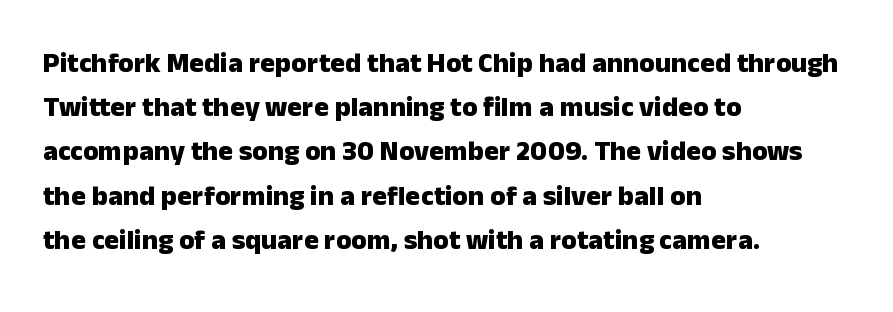
Q: Is the text bold? A: Yes.
Q: Is the text italic (slanted)? A: No, it is upright.
Q: Is the typeface a serif or a sans-serif typeface? A: Sans-serif.
Q: Is the text underlined? A: No.
Q: How is the paragraph aligned? A: Left-aligned.
Q: Is the spacing between letters normal or unusually wide? A: Normal.
Q: Is the spacing between lines tight, normal or loose? A: Normal.
Q: Width (condensed, normal, or wide)? A: Normal.
Q: Stroke contrast? A: Low.
Q: x-height? A: Medium.
Q: Monospaced? A: No.
